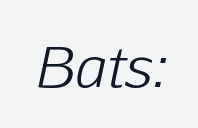
The image shows 57 px light type, italic (leaning right); set normal letter spacing, not underlined; low stroke contrast and a medium x-height.
